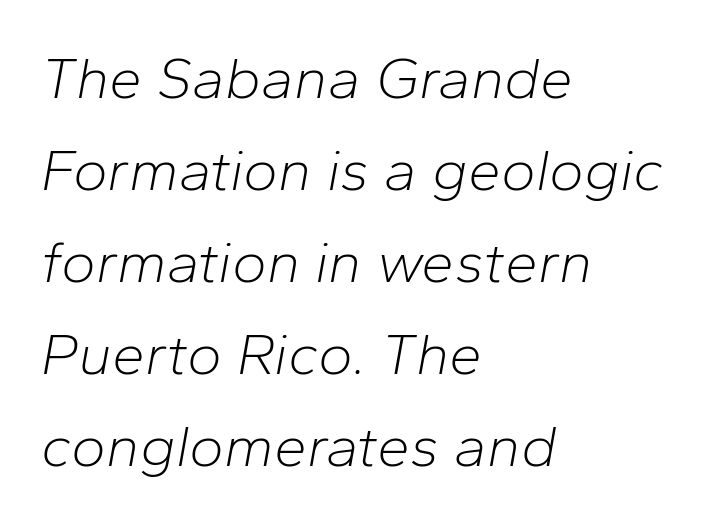
The image shows 59 px light type, italic (leaning right); set left-aligned, normal line spacing (1.56x), normal letter spacing, not underlined; low stroke contrast and a medium x-height.
